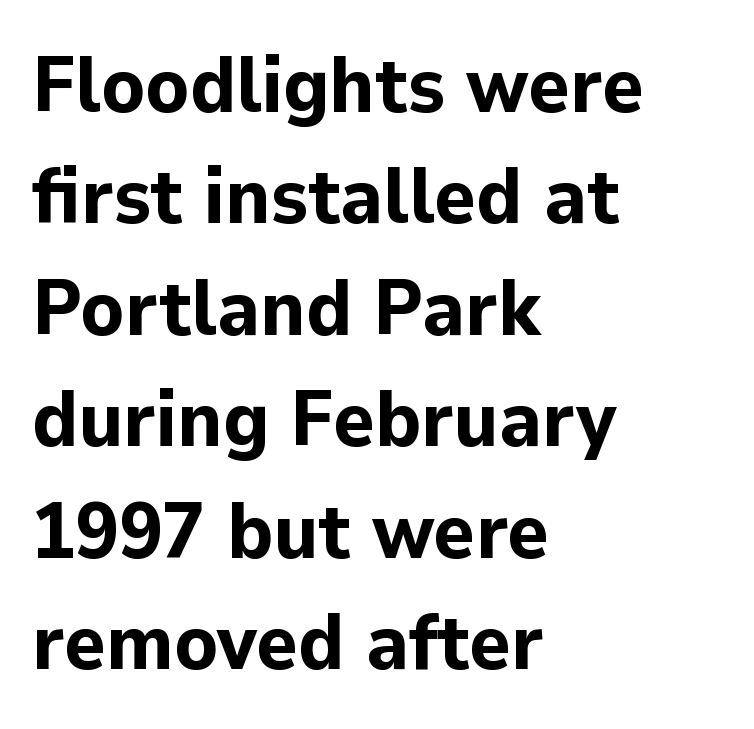
Leftover space on each line is placed entirely after the last word. Students, this is bold: see how much ink each stroke carries. The tracking reads as untouched default to a designer's eye. The passage shown is typed in a proportional face where columns would drift. Type style note: lacks serifs. Regular leading.
